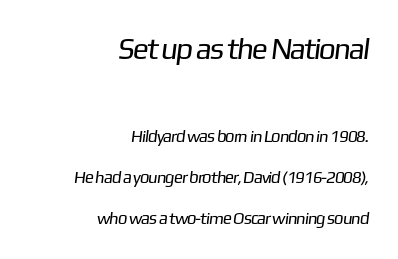
Q: Is the text bold? A: No.
Q: Is the typeface a serif or a sans-serif typeface? A: Sans-serif.
Q: Is the text underlined? A: No.
Q: How is the paragraph aligned? A: Right-aligned.
Q: Is the spacing between letters normal or unusually wide? A: Normal.
Q: Is the spacing between lines tight, normal or loose? A: Loose.
Q: Which block of text is set in a larger size, the first (top) or the second (bottom)? A: The first (top) one.
Q: Width (condensed, normal, or wide)? A: Normal.
Q: Stroke contrast? A: Low.
Q: x-height? A: Medium.
Q: Monospaced? A: No.
